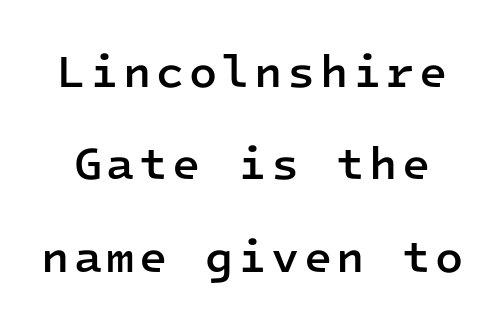
Rule under the text: the space is simply empty. A somewhat darkened texture: the type is semibold rather than bold. If you drew a line through each stem, it would be perfectly vertical. The space between consecutive lines is lavish.
